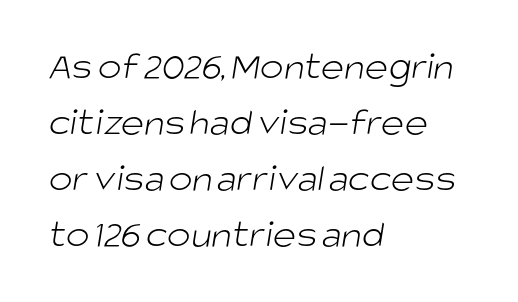
The image shows 40 px light sans-serif type; set left-aligned, normal line spacing (1.4x), normal letter spacing, not underlined; low stroke contrast and a large x-height.
